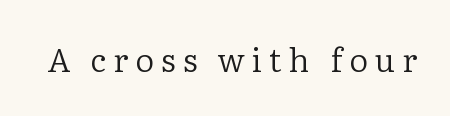
The image shows 33 px regular-weight serif type, upright; set unusually wide letter spacing (+0.21 em), not underlined; low stroke contrast and a medium x-height.
